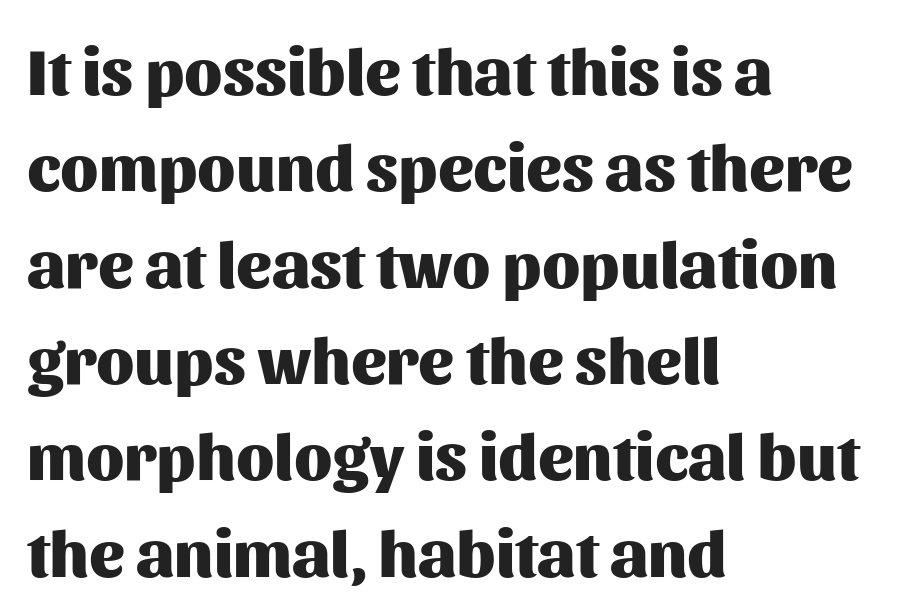
Q: Is the text bold? A: Yes.
Q: Is the text italic (slanted)? A: No, it is upright.
Q: Is the typeface a serif or a sans-serif typeface? A: Sans-serif.
Q: Is the text underlined? A: No.
Q: How is the paragraph aligned? A: Left-aligned.
Q: Is the spacing between letters normal or unusually wide? A: Normal.
Q: Is the spacing between lines tight, normal or loose? A: Normal.
Q: Width (condensed, normal, or wide)? A: Normal.
Q: Stroke contrast? A: Medium.
Q: x-height? A: Medium.
Q: Monospaced? A: No.
